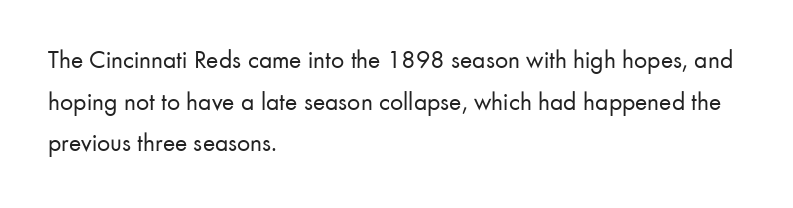
The image shows 26 px text type, upright; set left-aligned, normal line spacing (1.6x), normal letter spacing, not underlined.
